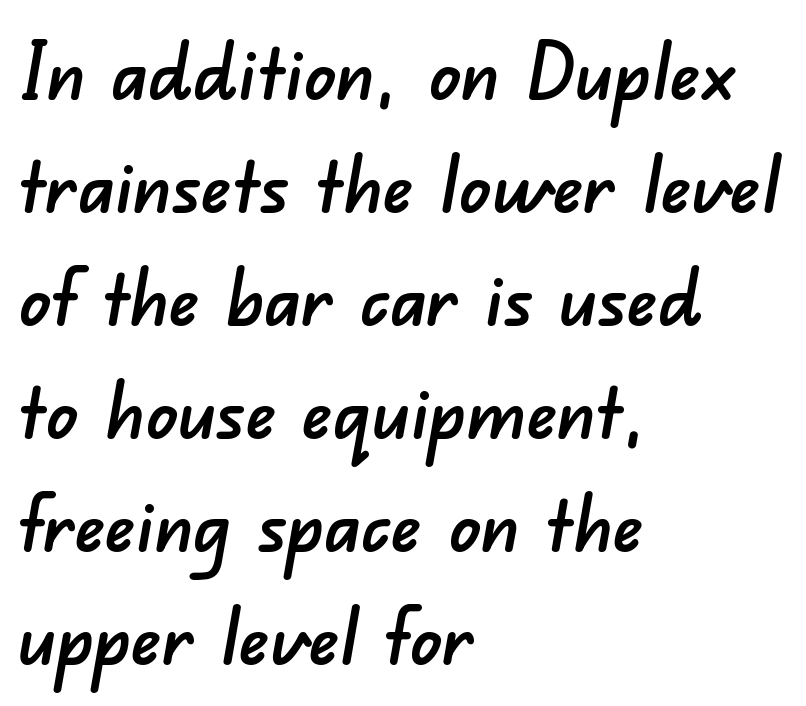
The image shows 78 px sans-serif type; set left-aligned, normal line spacing (1.45x), normal letter spacing, not underlined; low stroke contrast and a small x-height.
